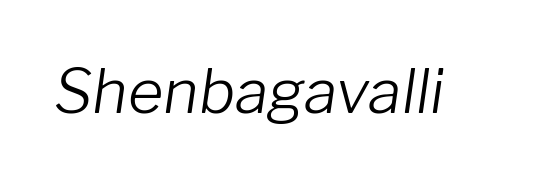
{"italic": "yes", "lean": "right", "slant_degrees": 8, "bold": "no", "weight": "light", "width": "normal", "stroke_contrast": "low", "x_height": "medium", "monospaced": "no", "underline": "no", "letter_spacing": "normal", "letter_spacing_em": 0.0, "glyph_px": 61}
